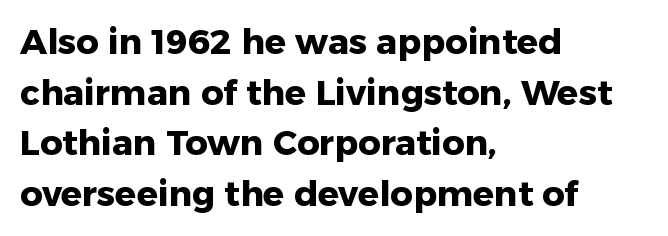
The text was rendered using a sans face with plain stroke endings. The passage shown is typed in a proportional face where columns would drift. No word sits above an underline. These lines sit exactly where default settings would place them. Quick note: not italic, upright. The type is set solid horizontally, with unmodified tracking.
